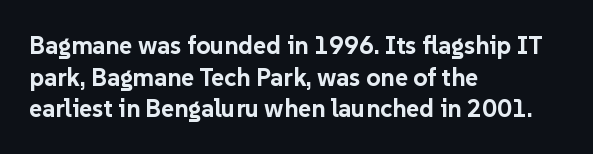
Short and long lines alike share a common starting point at left. The vertical gap from one line to the next is medium. Does the lettering tilt? It doesn't — this is upright. Underline: absent. The tracking reads as untouched default to a designer's eye. Chunky letters — that's bold for sure.
